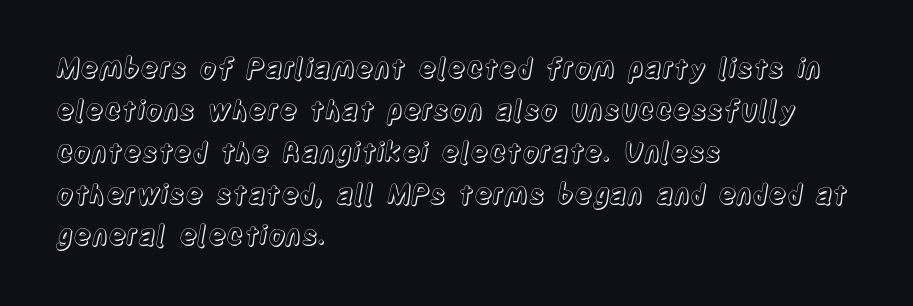
{"underline": "no", "align": "left", "line_spacing": "normal", "line_spacing_ratio": 1.55, "letter_spacing": "normal", "letter_spacing_em": 0.0, "glyph_px": 27}
